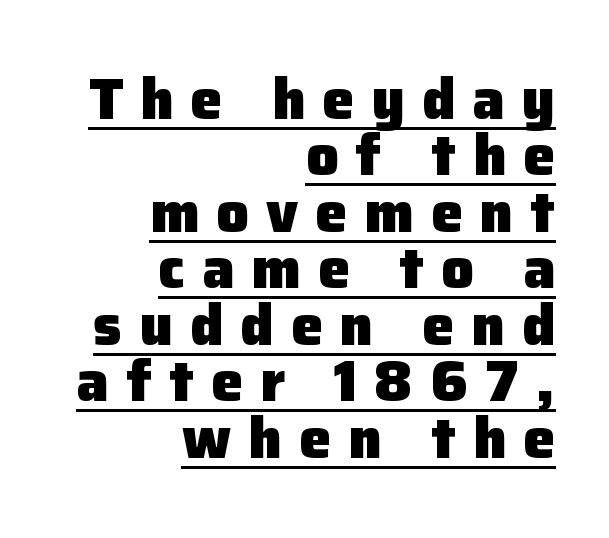
{"serif": "no", "italic": "no", "bold": "yes", "weight": "heavy", "width": "normal", "stroke_contrast": "low", "x_height": "medium", "monospaced": "no", "underline": "yes", "align": "right", "line_spacing": "tight", "line_spacing_ratio": 0.99, "letter_spacing": "wide", "letter_spacing_em": 0.3, "glyph_px": 57}
